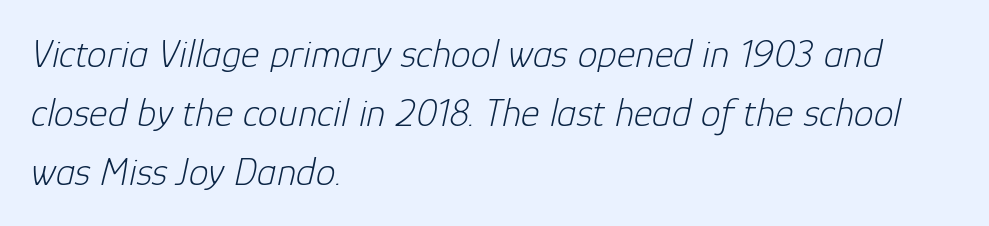
The image shows 40 px light type, italic (leaning right); set left-aligned, normal line spacing (1.48x), normal letter spacing, not underlined; low stroke contrast and a medium x-height.
